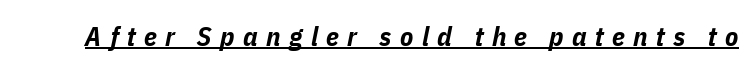
Q: Is the text bold? A: Yes.
Q: Is the text italic (slanted)? A: Yes, it leans right by about 11 degrees.
Q: Is the text underlined? A: Yes.
Q: Is the spacing between letters normal or unusually wide? A: Unusually wide.
